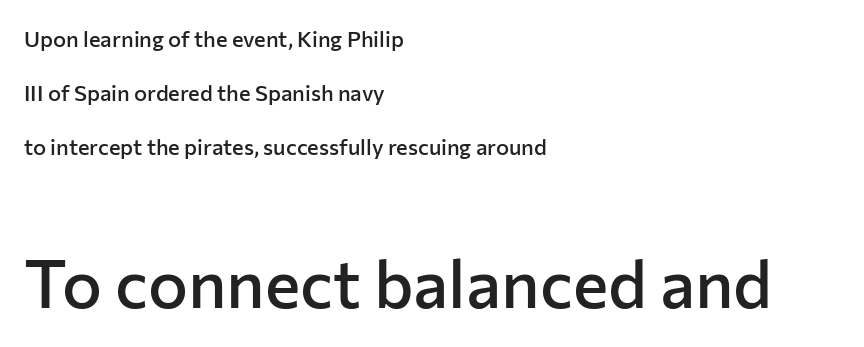
The image shows 67 px semibold sans-serif type, upright; set left-aligned, loose line spacing (2.45x), normal letter spacing, not underlined; the second (bottom) block is 3.05x larger; low stroke contrast and a medium x-height.
